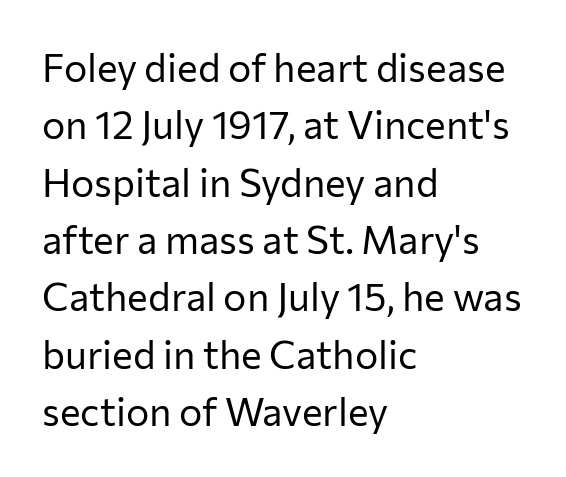
Q: Is the text bold? A: No.
Q: Is the text italic (slanted)? A: No, it is upright.
Q: Is the typeface a serif or a sans-serif typeface? A: Sans-serif.
Q: Is the text underlined? A: No.
Q: How is the paragraph aligned? A: Left-aligned.
Q: Is the spacing between letters normal or unusually wide? A: Normal.
Q: Is the spacing between lines tight, normal or loose? A: Normal.
Q: Width (condensed, normal, or wide)? A: Normal.
Q: Stroke contrast? A: Low.
Q: x-height? A: Medium.
Q: Monospaced? A: No.
